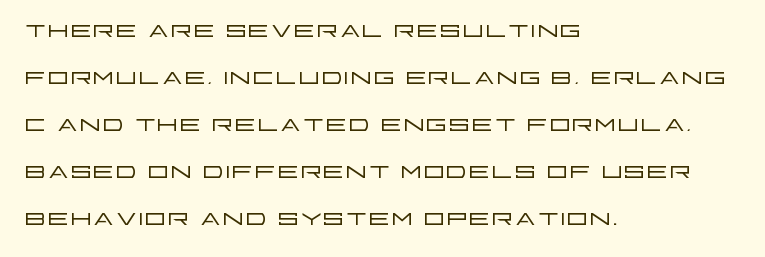
The image shows 34 px light, wide sans-serif type, upright; set left-aligned, normal line spacing (1.38x), normal letter spacing, not underlined; low stroke contrast and a large x-height.
